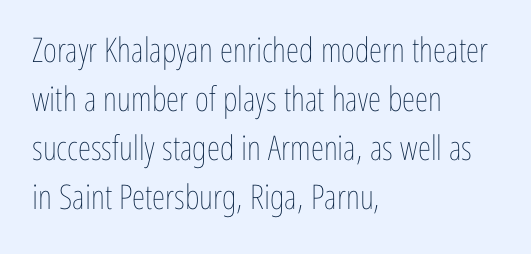
Q: Is the text bold? A: No.
Q: Is the text italic (slanted)? A: No, it is upright.
Q: Is the text underlined? A: No.
Q: How is the paragraph aligned? A: Left-aligned.
Q: Is the spacing between letters normal or unusually wide? A: Normal.
Q: Is the spacing between lines tight, normal or loose? A: Normal.
Q: Width (condensed, normal, or wide)? A: Condensed.
Q: Stroke contrast? A: Low.
Q: x-height? A: Medium.
Q: Monospaced? A: No.
